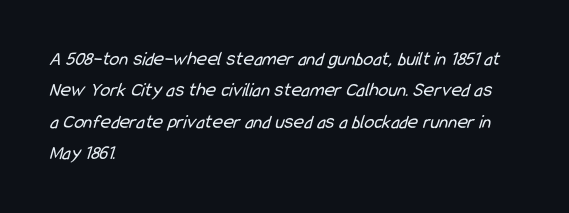
The image shows 20 px text type; set left-aligned, normal line spacing (1.57x), normal letter spacing, not underlined.
